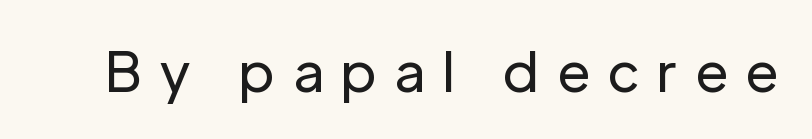
The image shows 54 px regular-weight sans-serif type, upright; set unusually wide letter spacing (+0.32 em), not underlined; low stroke contrast and a medium x-height.
